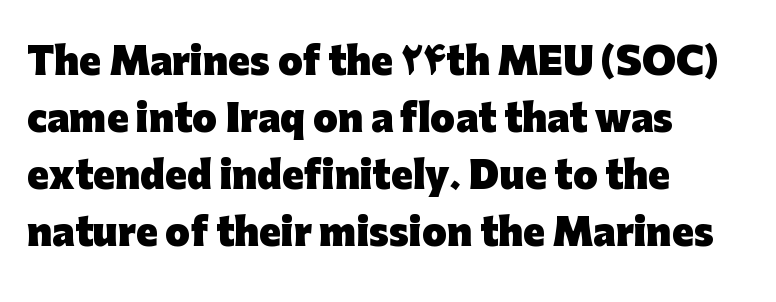
Q: Is the text bold? A: Yes.
Q: Is the text italic (slanted)? A: No, it is upright.
Q: Is the typeface a serif or a sans-serif typeface? A: Sans-serif.
Q: Is the text underlined? A: No.
Q: How is the paragraph aligned? A: Left-aligned.
Q: Is the spacing between letters normal or unusually wide? A: Normal.
Q: Is the spacing between lines tight, normal or loose? A: Normal.
Q: Width (condensed, normal, or wide)? A: Normal.
Q: Stroke contrast? A: Low.
Q: x-height? A: Medium.
Q: Monospaced? A: No.
